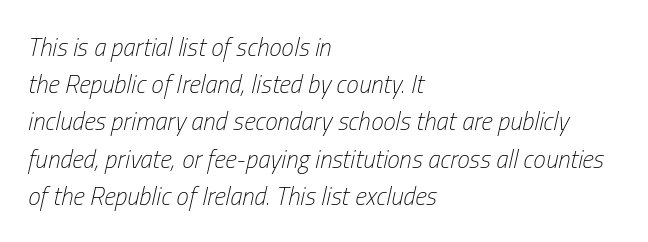
Q: Is the text bold? A: No.
Q: Is the text italic (slanted)? A: Yes, it leans right by about 13 degrees.
Q: Is the text underlined? A: No.
Q: How is the paragraph aligned? A: Left-aligned.
Q: Is the spacing between letters normal or unusually wide? A: Normal.
Q: Is the spacing between lines tight, normal or loose? A: Normal.
